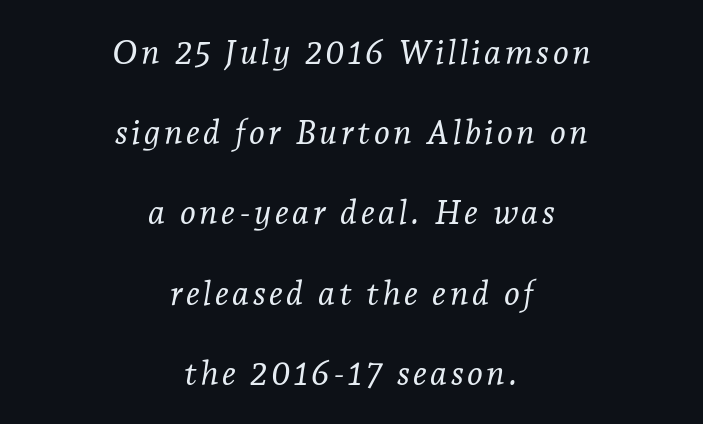
Q: Is the text bold? A: No.
Q: Is the text italic (slanted)? A: Yes, it leans right by about 7 degrees.
Q: Is the typeface a serif or a sans-serif typeface? A: Serif.
Q: Is the text underlined? A: No.
Q: How is the paragraph aligned? A: Centered.
Q: Is the spacing between lines tight, normal or loose? A: Loose.
Q: Width (condensed, normal, or wide)? A: Normal.
Q: Stroke contrast? A: Low.
Q: x-height? A: Medium.
Q: Monospaced? A: No.
